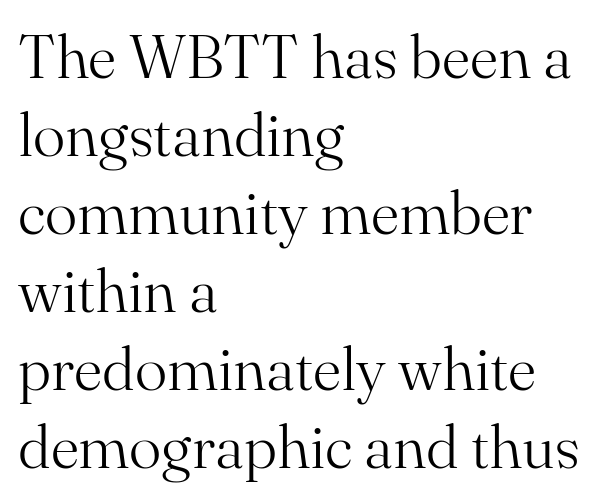
The image shows 61 px light serif type, upright; set left-aligned, normal line spacing (1.28x), normal letter spacing, not underlined; medium stroke contrast and a small x-height.
